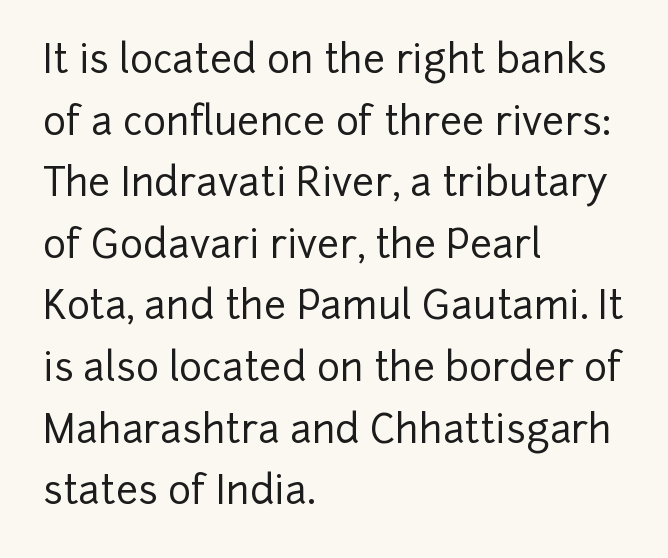
Q: Is the text italic (slanted)? A: No, it is upright.
Q: Is the typeface a serif or a sans-serif typeface? A: Sans-serif.
Q: Is the text underlined? A: No.
Q: How is the paragraph aligned? A: Left-aligned.
Q: Is the spacing between letters normal or unusually wide? A: Normal.
Q: Is the spacing between lines tight, normal or loose? A: Normal.
Q: Width (condensed, normal, or wide)? A: Normal.
Q: Stroke contrast? A: Low.
Q: x-height? A: Medium.
Q: Monospaced? A: No.
